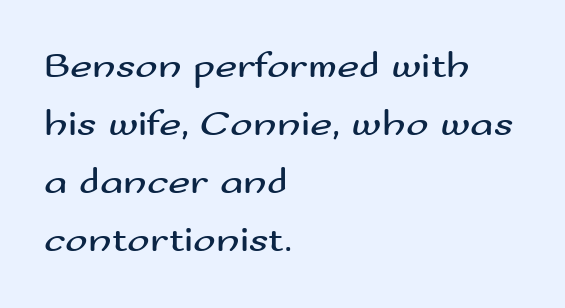
{"serif": "no", "italic": "no", "bold": "no", "weight": "regular", "width": "wide", "stroke_contrast": "medium", "x_height": "small", "monospaced": "no", "underline": "no", "align": "left", "line_spacing": "normal", "line_spacing_ratio": 1.53, "letter_spacing": "normal", "letter_spacing_em": 0.0, "glyph_px": 38}
